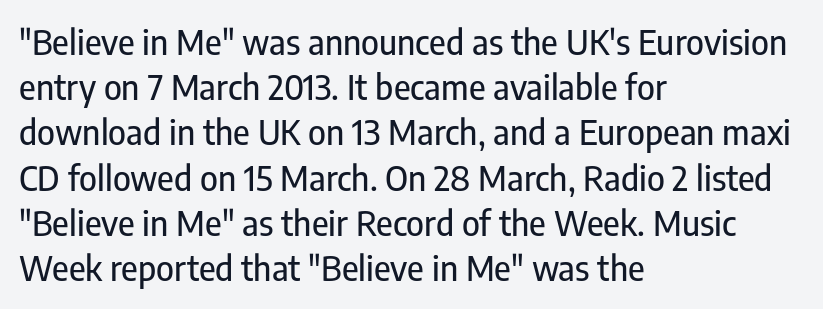
Q: Is the text italic (slanted)? A: No, it is upright.
Q: Is the typeface a serif or a sans-serif typeface? A: Sans-serif.
Q: Is the text underlined? A: No.
Q: How is the paragraph aligned? A: Left-aligned.
Q: Is the spacing between letters normal or unusually wide? A: Normal.
Q: Is the spacing between lines tight, normal or loose? A: Normal.
Q: Width (condensed, normal, or wide)? A: Condensed.
Q: Stroke contrast? A: Low.
Q: x-height? A: Medium.
Q: Monospaced? A: No.
